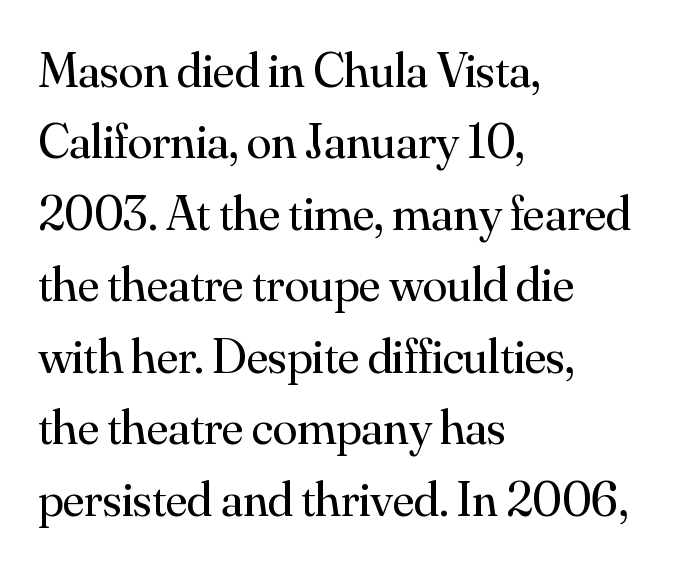
Q: Is the text bold? A: No.
Q: Is the text italic (slanted)? A: No, it is upright.
Q: Is the typeface a serif or a sans-serif typeface? A: Serif.
Q: Is the text underlined? A: No.
Q: How is the paragraph aligned? A: Left-aligned.
Q: Is the spacing between letters normal or unusually wide? A: Normal.
Q: Is the spacing between lines tight, normal or loose? A: Normal.
Q: Width (condensed, normal, or wide)? A: Normal.
Q: Stroke contrast? A: Medium.
Q: x-height? A: Small.
Q: Monospaced? A: No.
